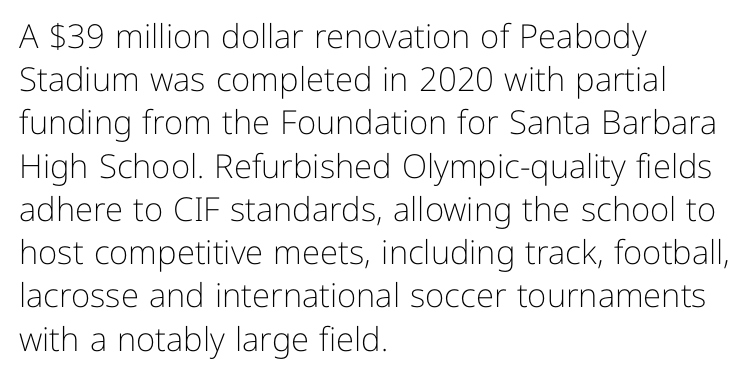
The passage shown is not bold in any degree. Spacing verdict: proportional, widths tailored to each character. Quick note: underline off. Short and long lines alike share a common starting point at left. The passage shown has conventional tracking throughout.
